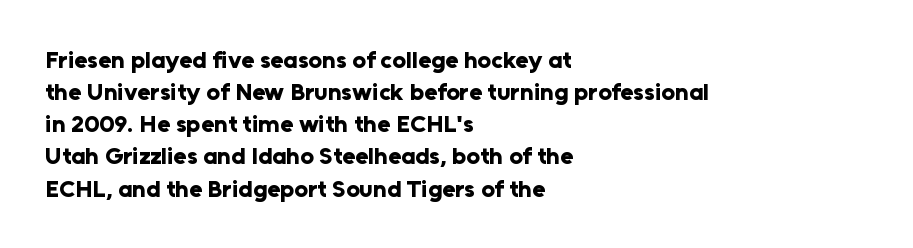
Q: Is the text bold? A: Yes.
Q: Is the text italic (slanted)? A: No, it is upright.
Q: Is the text underlined? A: No.
Q: How is the paragraph aligned? A: Left-aligned.
Q: Is the spacing between letters normal or unusually wide? A: Normal.
Q: Is the spacing between lines tight, normal or loose? A: Normal.
